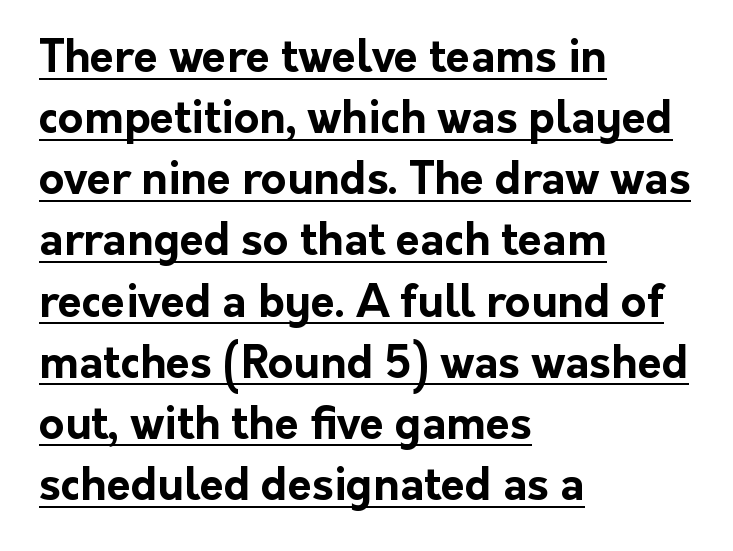
{"serif": "no", "italic": "no", "bold": "yes", "weight": "bold", "width": "normal", "stroke_contrast": "low", "x_height": "medium", "monospaced": "no", "underline": "yes", "align": "left", "line_spacing": "normal", "line_spacing_ratio": 1.39, "letter_spacing": "normal", "letter_spacing_em": 0.0, "glyph_px": 44}
